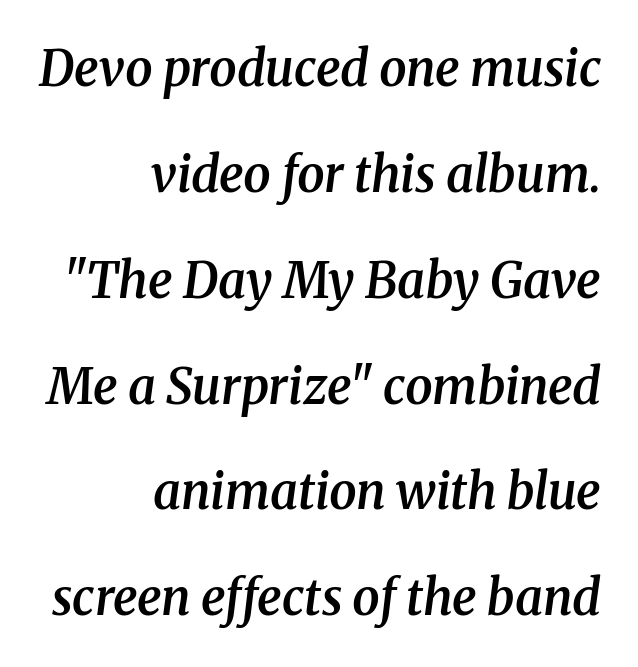
The image shows 49 px semibold serif type, italic (leaning right); set right-aligned, loose line spacing (2.16x), normal letter spacing, not underlined; medium stroke contrast and a medium x-height.
